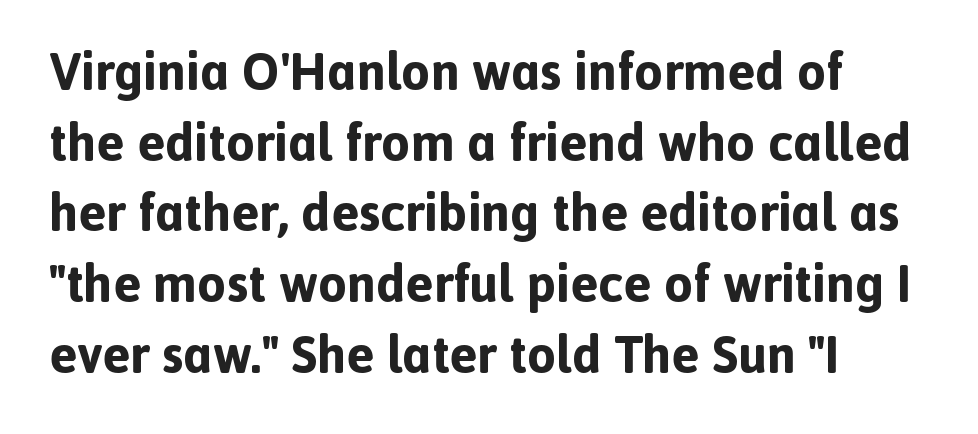
{"serif": "no", "italic": "no", "bold": "yes", "weight": "bold", "width": "normal", "x_height": "medium", "monospaced": "no", "underline": "no", "align": "left", "line_spacing": "normal", "line_spacing_ratio": 1.36, "letter_spacing": "normal", "letter_spacing_em": 0.0, "glyph_px": 52}
